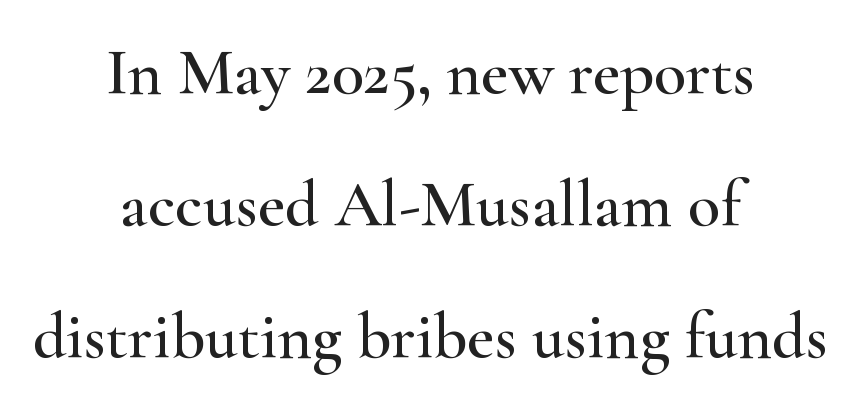
The image shows 66 px wide serif type, upright; set centered, loose line spacing (2.0x), normal letter spacing, not underlined; high stroke contrast and a small x-height.
